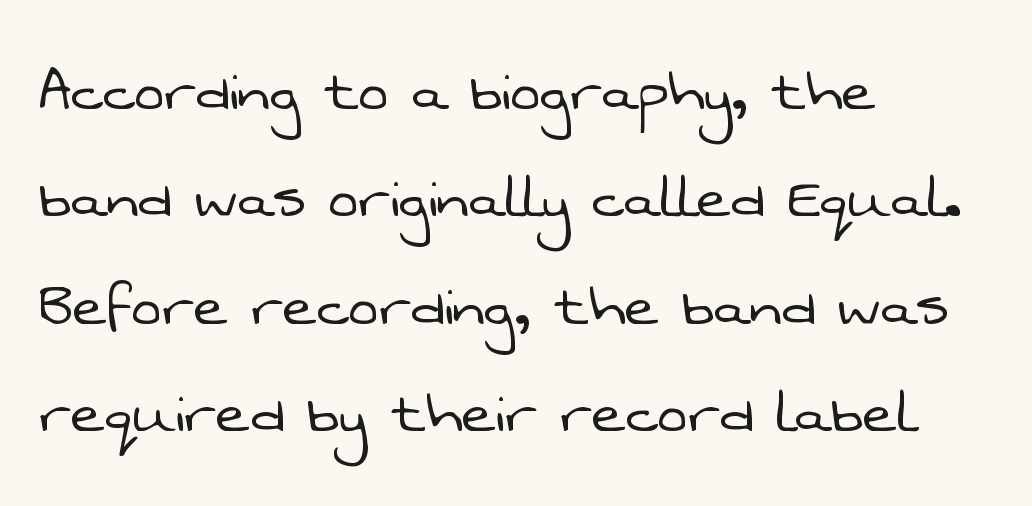
{"serif": "no", "bold": "no", "weight": "light", "width": "normal", "stroke_contrast": "low", "x_height": "medium", "monospaced": "no", "underline": "no", "align": "left", "line_spacing": "normal", "line_spacing_ratio": 1.49, "letter_spacing": "normal", "letter_spacing_em": 0.0, "glyph_px": 72}
